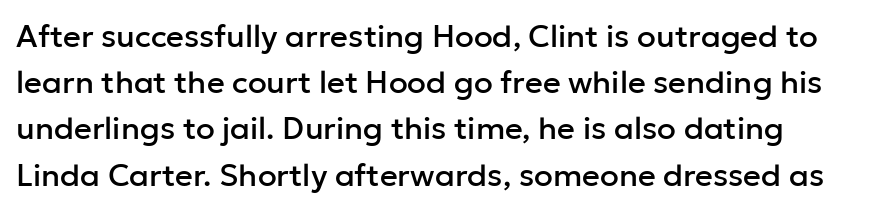
The designer went with a sans here, leaving each stem footless. Summary of vertical rhythm: regular, with standard interline spacing. There is no visible air inserted between adjacent glyphs. Here the designer chose a conventional face with non-uniform glyph widths. Where is the straight margin? On the left.
